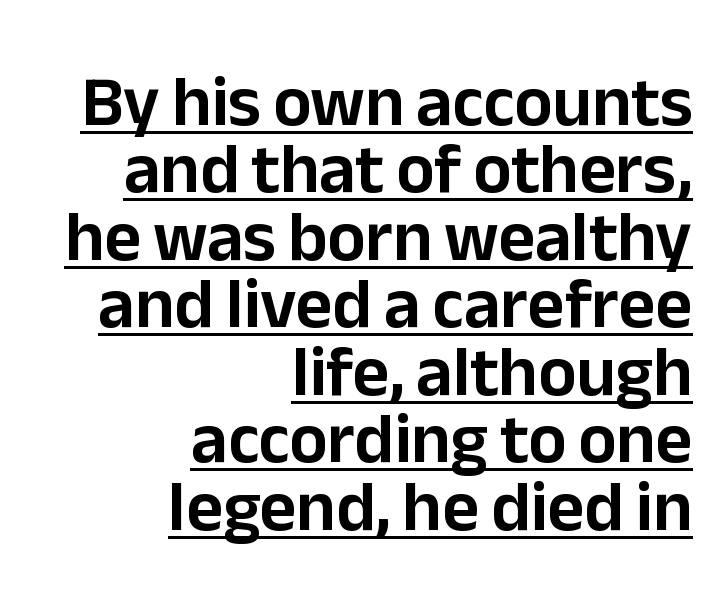
Q: Is the text italic (slanted)? A: No, it is upright.
Q: Is the typeface a serif or a sans-serif typeface? A: Sans-serif.
Q: Is the text underlined? A: Yes.
Q: How is the paragraph aligned? A: Right-aligned.
Q: Is the spacing between letters normal or unusually wide? A: Normal.
Q: Is the spacing between lines tight, normal or loose? A: Tight.
Q: Width (condensed, normal, or wide)? A: Normal.
Q: Stroke contrast? A: Low.
Q: x-height? A: Medium.
Q: Monospaced? A: No.
